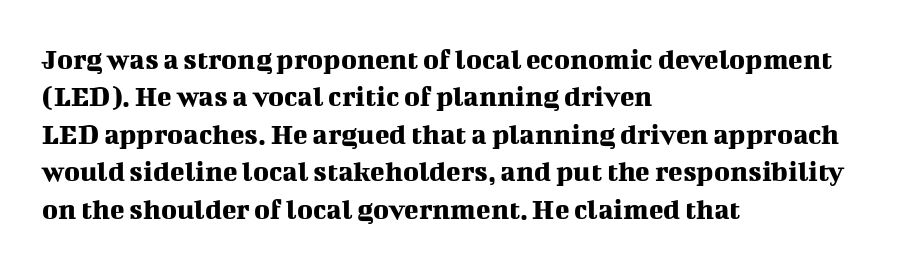
The image shows 30 px serif type, upright; set left-aligned, normal line spacing (1.25x), normal letter spacing, not underlined; medium stroke contrast and a medium x-height.
